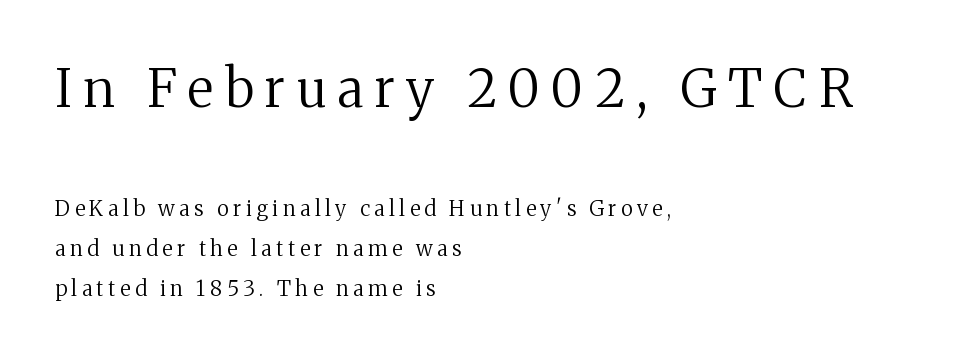
The face used here is seriffed, in the tradition of book romans. This is the regular roman posture of the typeface. A classic flush-left, rag-right setting is used for this passage. Beneath every word, the page is bare. Between one letter and the next there's a generous, obvious gap.
